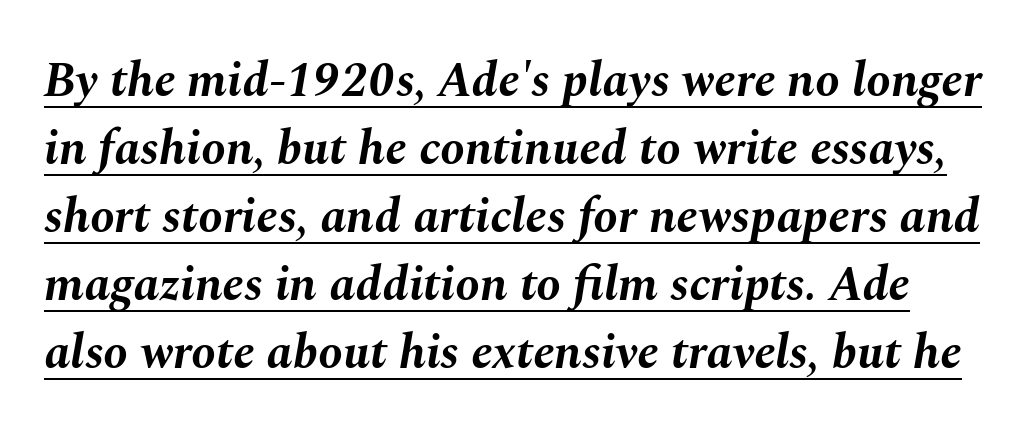
Standard letterfit; no display-style spreading of the glyphs. Is there an underline? Yes — a line sits under the letters. Stroke thickness is high; the sample reads as a true bold. Slanted lettering throughout. A typesetter would call this proportional, since set widths differ per character. Regular leading.
